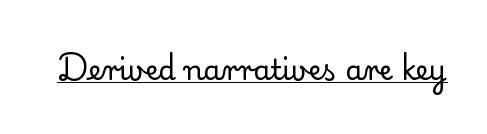
The image shows 28 px regular-weight serif type, upright; set normal letter spacing, underlined; low stroke contrast and a small x-height.
